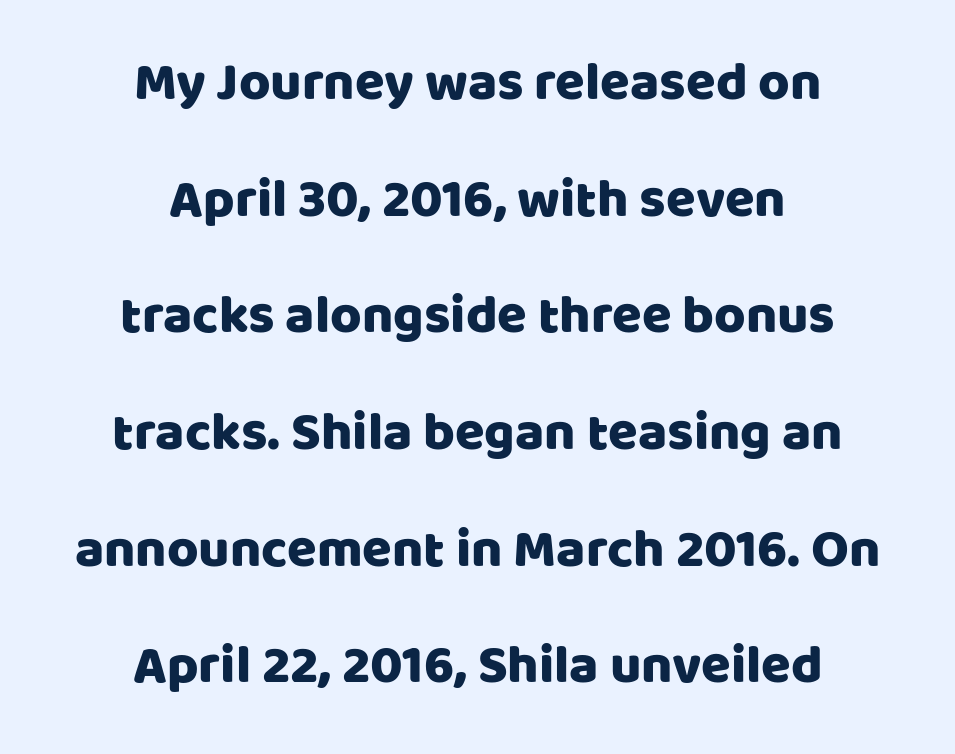
Q: Is the text italic (slanted)? A: No, it is upright.
Q: Is the typeface a serif or a sans-serif typeface? A: Sans-serif.
Q: Is the text underlined? A: No.
Q: How is the paragraph aligned? A: Centered.
Q: Is the spacing between letters normal or unusually wide? A: Normal.
Q: Is the spacing between lines tight, normal or loose? A: Loose.
Q: Width (condensed, normal, or wide)? A: Normal.
Q: Stroke contrast? A: Low.
Q: x-height? A: Large.
Q: Monospaced? A: No.
